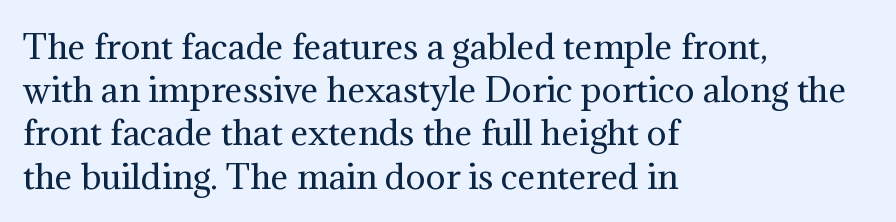
{"serif": "yes", "italic": "no", "bold": "no", "weight": "regular", "width": "normal", "stroke_contrast": "medium", "x_height": "medium", "monospaced": "no", "underline": "no", "align": "left", "line_spacing": "normal", "line_spacing_ratio": 1.31, "letter_spacing": "normal", "letter_spacing_em": 0.0, "glyph_px": 33}
